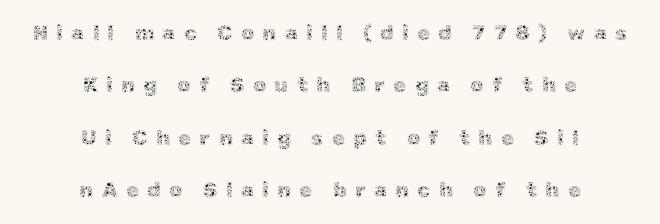
{"italic": "no", "bold": "no", "underline": "no", "align": "center", "line_spacing": "loose", "line_spacing_ratio": 2.5, "letter_spacing": "wide", "letter_spacing_em": 0.39, "glyph_px": 21}
